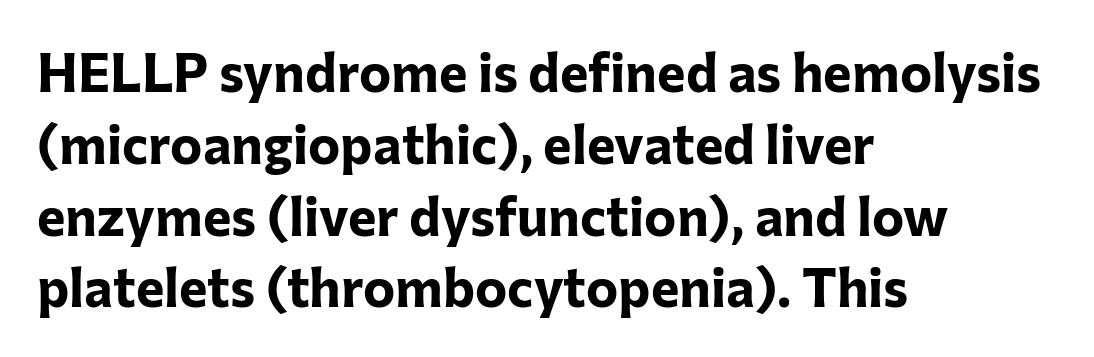
{"serif": "no", "italic": "no", "bold": "yes", "weight": "bold", "width": "normal", "stroke_contrast": "low", "x_height": "medium", "monospaced": "no", "underline": "no", "align": "left", "line_spacing": "normal", "line_spacing_ratio": 1.33, "letter_spacing": "normal", "letter_spacing_em": 0.0, "glyph_px": 54}
